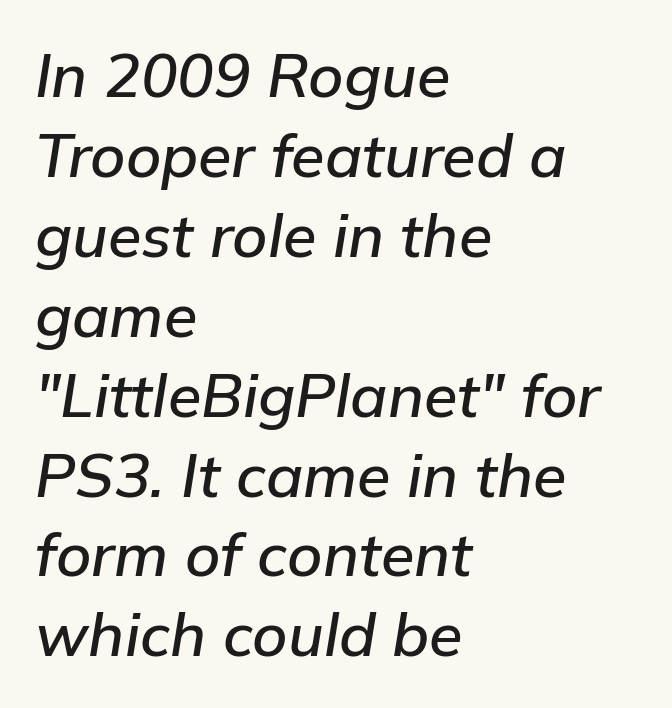
Q: Is the text italic (slanted)? A: Yes, it leans right by about 9 degrees.
Q: Is the text underlined? A: No.
Q: How is the paragraph aligned? A: Left-aligned.
Q: Is the spacing between letters normal or unusually wide? A: Normal.
Q: Is the spacing between lines tight, normal or loose? A: Normal.
Q: Width (condensed, normal, or wide)? A: Normal.
Q: Stroke contrast? A: Low.
Q: x-height? A: Medium.
Q: Monospaced? A: No.
